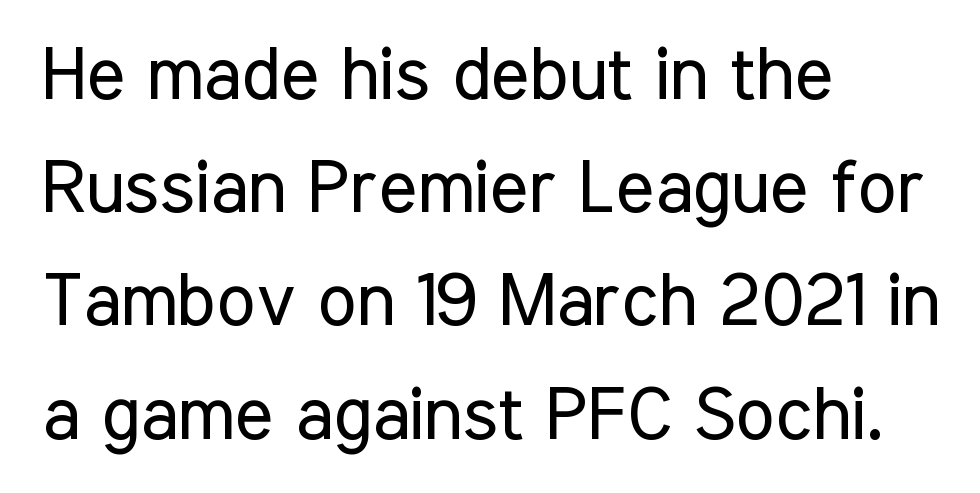
Q: Is the text bold? A: No.
Q: Is the text italic (slanted)? A: No, it is upright.
Q: Is the typeface a serif or a sans-serif typeface? A: Sans-serif.
Q: Is the text underlined? A: No.
Q: How is the paragraph aligned? A: Left-aligned.
Q: Is the spacing between letters normal or unusually wide? A: Normal.
Q: Is the spacing between lines tight, normal or loose? A: Normal.
Q: Width (condensed, normal, or wide)? A: Condensed.
Q: Stroke contrast? A: Low.
Q: x-height? A: Medium.
Q: Monospaced? A: No.
